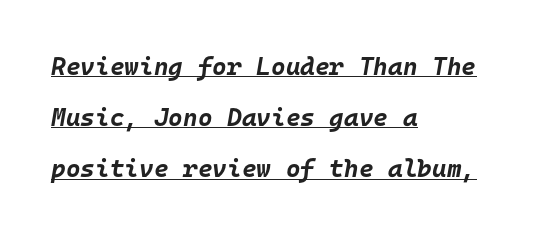
It's the slanting kind of type. Horizontal alignment here is leftward, the default for most running prose. A full-strength bold gives these letters their thick strokes. In designer terms, the underline attribute is active on this setting. Does the leading feel generous? Absolutely, it's lavish. In terms of letterspacing, this is plain default setting.
